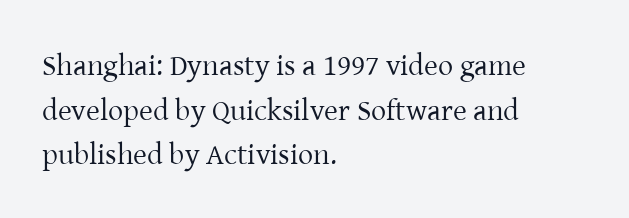
{"serif": "yes", "italic": "no", "bold": "no", "weight": "regular", "width": "normal", "stroke_contrast": "low", "x_height": "medium", "monospaced": "no", "underline": "no", "align": "left", "line_spacing": "normal", "line_spacing_ratio": 1.49, "letter_spacing": "normal", "letter_spacing_em": 0.0, "glyph_px": 30}
